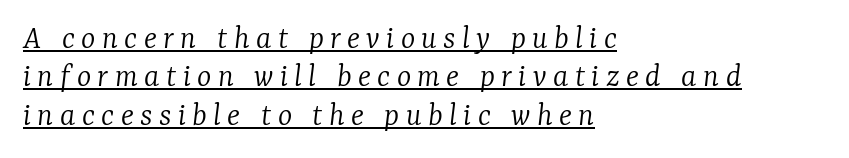
{"serif": "yes", "italic": "yes", "lean": "right", "slant_degrees": 7, "bold": "no", "weight": "light", "width": "normal", "stroke_contrast": "low", "x_height": "medium", "monospaced": "no", "underline": "yes", "align": "left", "line_spacing": "tight", "line_spacing_ratio": 1.13, "glyph_px": 34}
